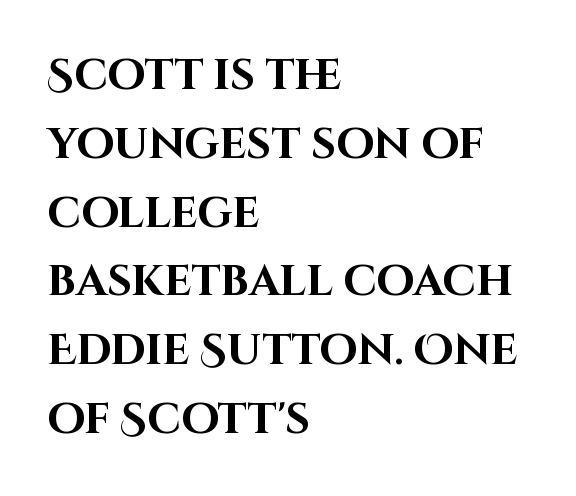
Here the designer chose a conventional face with non-uniform glyph widths. Words float on clear page, feet unadorned. I'd call this a sans setting — the letters go barefoot. Each line starts at the same left margin while the right side varies. These lines were composed using upright roman letters. The rendering uses a moderate line-height, typical for paragraphs.
